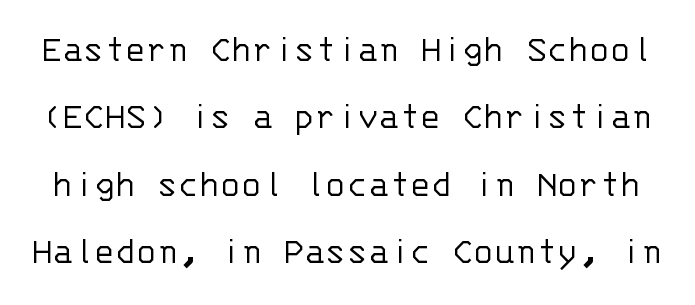
Q: Is the text bold? A: No.
Q: Is the text italic (slanted)? A: No, it is upright.
Q: Is the typeface a serif or a sans-serif typeface? A: Sans-serif.
Q: Is the text underlined? A: No.
Q: Is the spacing between letters normal or unusually wide? A: Normal.
Q: Width (condensed, normal, or wide)? A: Normal.
Q: Stroke contrast? A: Low.
Q: x-height? A: Large.
Q: Monospaced? A: Yes.
